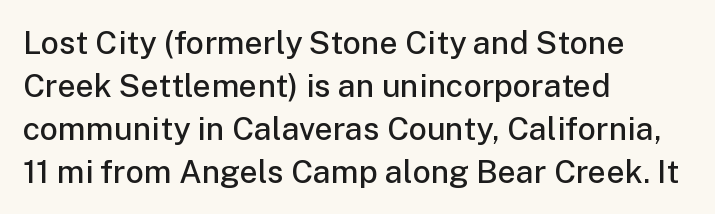
The image shows 32 px semibold sans-serif type, upright; set left-aligned, normal line spacing (1.34x), normal letter spacing, not underlined; low stroke contrast and a medium x-height.
